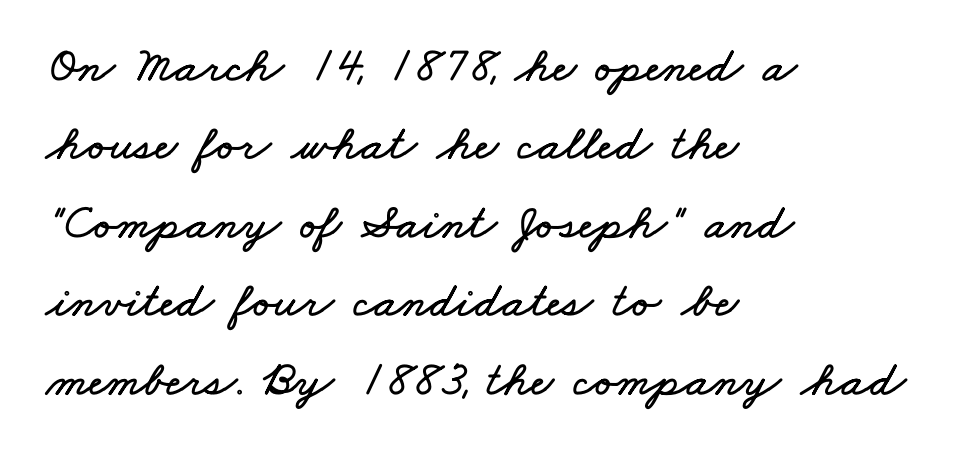
{"width": "wide", "stroke_contrast": "low", "x_height": "small", "monospaced": "no", "underline": "no", "align": "left", "line_spacing": "normal", "line_spacing_ratio": 1.57, "letter_spacing": "normal", "letter_spacing_em": 0.0, "glyph_px": 50}
